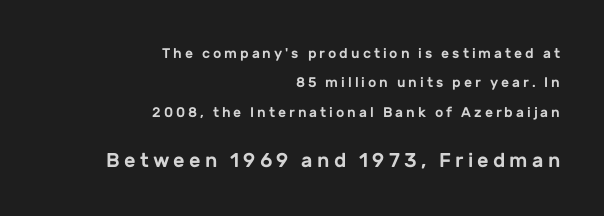
The image shows 20 px text type, upright; set right-aligned, loose line spacing (2.09x), unusually wide letter spacing (+0.21 em), not underlined; the second (bottom) block is 1.43x larger.
